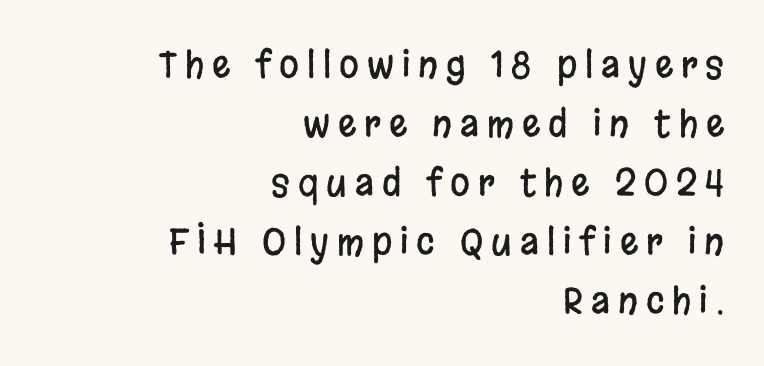
Horizontal alignment here is rightward, an uncommon choice for prose. The leading is moderate, giving the passage an even texture. The area under the type is left untouched. Caption: expanded tracking, letters set apart.
